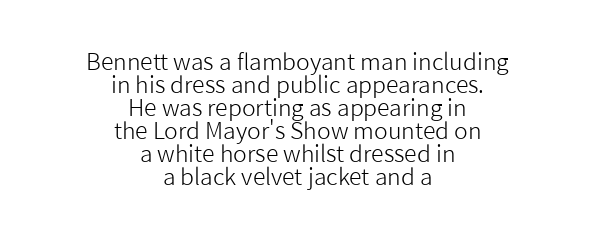
{"italic": "no", "bold": "no", "underline": "no", "align": "center", "line_spacing": "tight", "line_spacing_ratio": 1.0, "letter_spacing": "normal", "letter_spacing_em": 0.0, "glyph_px": 23}
